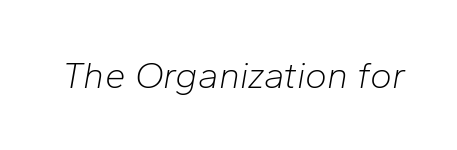
Q: Is the text bold? A: No.
Q: Is the text italic (slanted)? A: Yes, it leans right by about 10 degrees.
Q: Is the text underlined? A: No.
Q: Is the spacing between letters normal or unusually wide? A: Normal.
Q: Width (condensed, normal, or wide)? A: Normal.
Q: Stroke contrast? A: Low.
Q: x-height? A: Medium.
Q: Monospaced? A: No.
